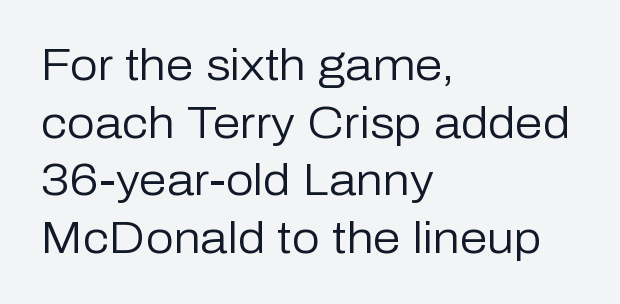
Q: Is the text bold? A: No.
Q: Is the text italic (slanted)? A: No, it is upright.
Q: Is the typeface a serif or a sans-serif typeface? A: Sans-serif.
Q: Is the text underlined? A: No.
Q: How is the paragraph aligned? A: Left-aligned.
Q: Is the spacing between letters normal or unusually wide? A: Normal.
Q: Is the spacing between lines tight, normal or loose? A: Normal.
Q: Width (condensed, normal, or wide)? A: Normal.
Q: Stroke contrast? A: Low.
Q: x-height? A: Medium.
Q: Monospaced? A: No.
